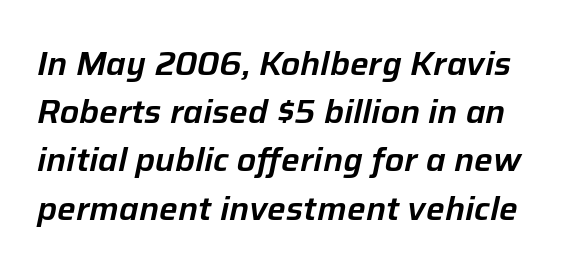
The image shows 33 px text type, italic (leaning right); set normal line spacing (1.46x), normal letter spacing, not underlined; low stroke contrast and a medium x-height.
